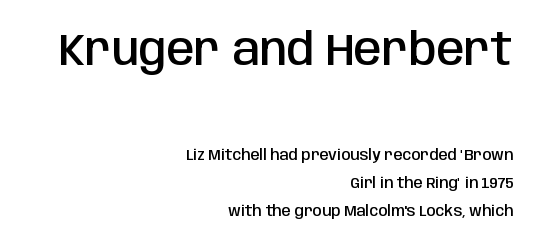
Q: Is the text bold? A: Semi-bold.
Q: Is the text italic (slanted)? A: No, it is upright.
Q: Is the typeface a serif or a sans-serif typeface? A: Sans-serif.
Q: Is the text underlined? A: No.
Q: How is the paragraph aligned? A: Right-aligned.
Q: Is the spacing between letters normal or unusually wide? A: Normal.
Q: Which block of text is set in a larger size, the first (top) or the second (bottom)? A: The first (top) one.
Q: Width (condensed, normal, or wide)? A: Condensed.
Q: Stroke contrast? A: Low.
Q: x-height? A: Large.
Q: Monospaced? A: No.
